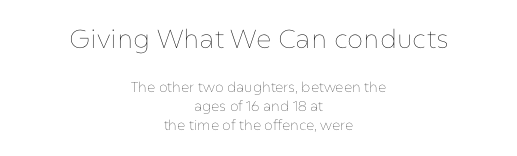
{"italic": "no", "bold": "no", "underline": "no", "align": "center", "line_spacing": "normal", "line_spacing_ratio": 1.35, "letter_spacing": "normal", "letter_spacing_em": 0.0, "larger_block": "first", "size_ratio": 1.86, "glyph_px": 26}
